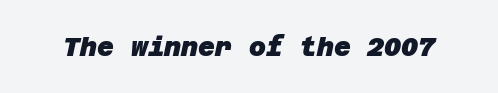
Set as a true bold cut, around the 700 mark. No word sits above an underline. Nothing unusual about the tracking: characters are spaced as the font intends.
